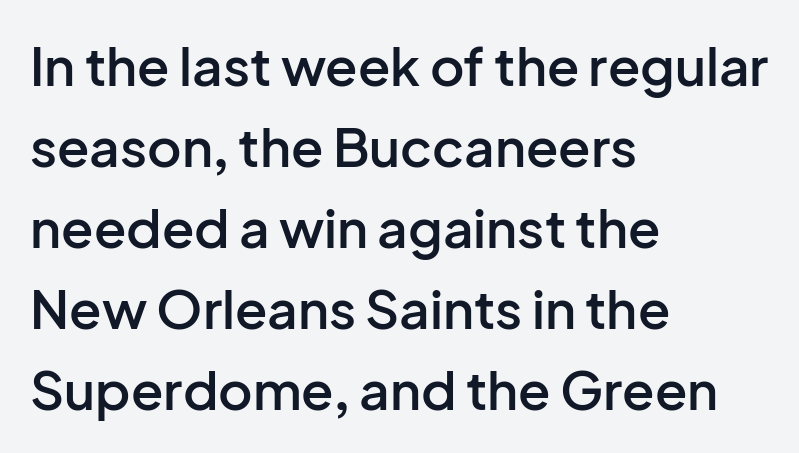
Q: Is the text bold? A: Semi-bold.
Q: Is the text italic (slanted)? A: No, it is upright.
Q: Is the typeface a serif or a sans-serif typeface? A: Sans-serif.
Q: Is the text underlined? A: No.
Q: How is the paragraph aligned? A: Left-aligned.
Q: Is the spacing between letters normal or unusually wide? A: Normal.
Q: Is the spacing between lines tight, normal or loose? A: Normal.
Q: Width (condensed, normal, or wide)? A: Normal.
Q: Stroke contrast? A: Low.
Q: x-height? A: Medium.
Q: Monospaced? A: No.
